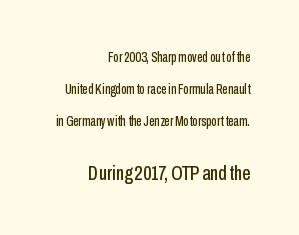
{"italic": "no", "underline": "no", "align": "right", "line_spacing": "loose", "line_spacing_ratio": 2.27, "letter_spacing": "normal", "letter_spacing_em": 0.0, "larger_block": "second", "size_ratio": 1.5, "glyph_px": 21}
